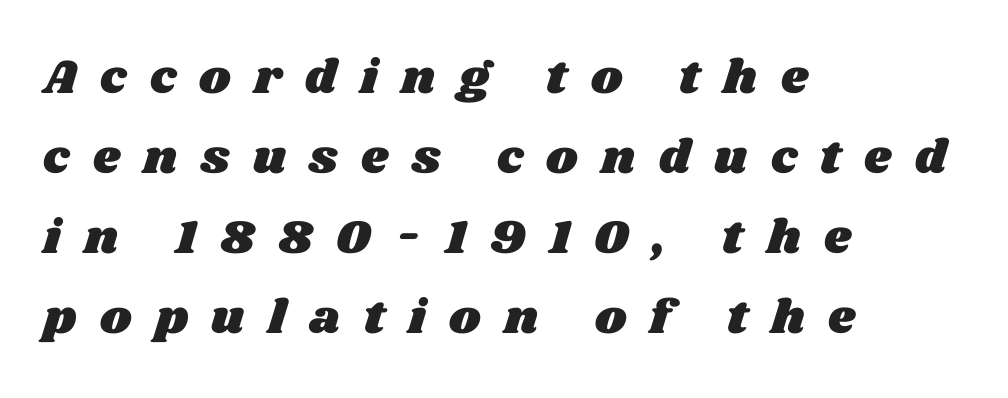
In CSS terms this would be text-align: left. The tracking reads as deliberately expanded to a designer's eye. The strip under each line holds only bare page. These lines are rendered in a variable-pitch font. Vertical spacing — default.
